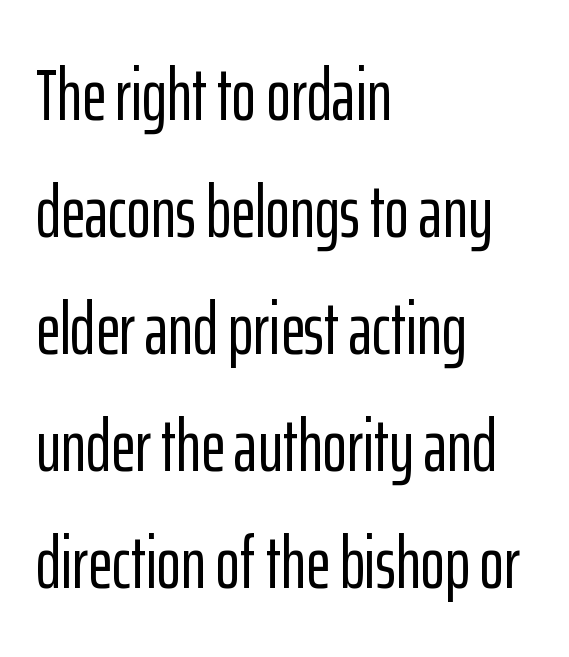
Quick note: not italic, upright. Bare-footed words on every line. Students, note that the glyphs here touch the page at normal intervals. The rendering shows plain stroke endings on the letterforms — a sans-serif design.
